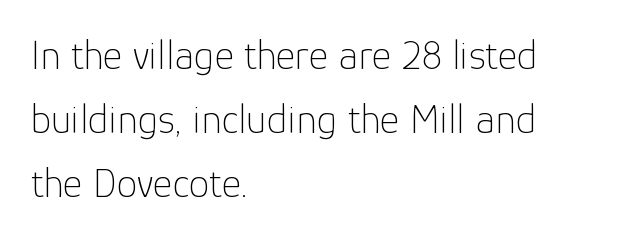
Q: Is the text bold? A: No.
Q: Is the text italic (slanted)? A: No, it is upright.
Q: Is the typeface a serif or a sans-serif typeface? A: Sans-serif.
Q: Is the text underlined? A: No.
Q: How is the paragraph aligned? A: Left-aligned.
Q: Is the spacing between letters normal or unusually wide? A: Normal.
Q: Is the spacing between lines tight, normal or loose? A: Normal.
Q: Width (condensed, normal, or wide)? A: Normal.
Q: Stroke contrast? A: Low.
Q: x-height? A: Medium.
Q: Monospaced? A: No.
